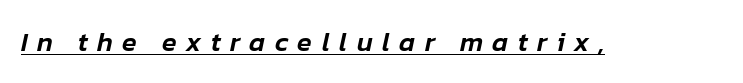
{"italic": "yes", "lean": "right", "slant_degrees": 12, "underline": "yes", "letter_spacing": "wide", "letter_spacing_em": 0.35, "glyph_px": 27}
